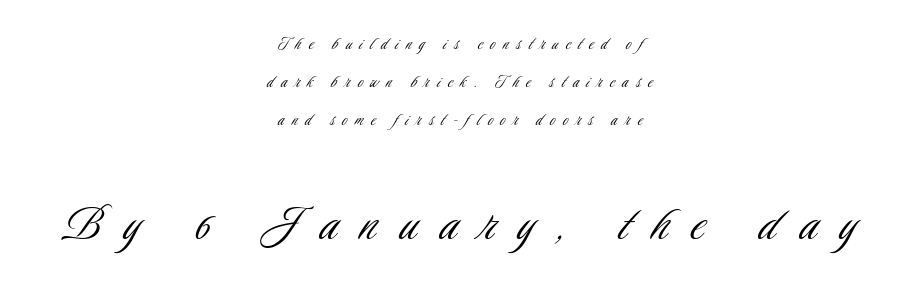
{"serif": "no", "bold": "no", "weight": "light", "width": "condensed", "stroke_contrast": "low", "x_height": "small", "monospaced": "no", "underline": "no", "align": "center", "line_spacing": "loose", "line_spacing_ratio": 2.0, "letter_spacing": "wide", "letter_spacing_em": 0.41, "larger_block": "second", "size_ratio": 2.95, "glyph_px": 56}
